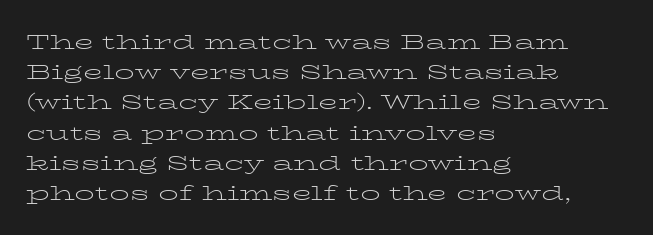
{"italic": "no", "bold": "no", "underline": "no", "align": "left", "line_spacing": "normal", "line_spacing_ratio": 1.51, "letter_spacing": "normal", "letter_spacing_em": 0.0, "glyph_px": 20}
